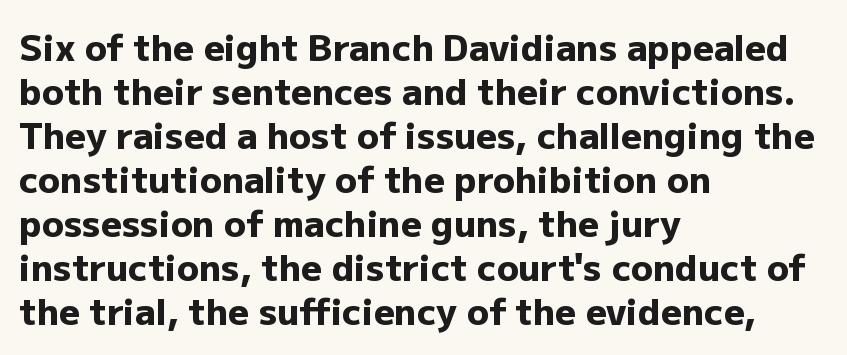
{"serif": "no", "italic": "no", "bold": "yes", "weight": "heavy", "width": "normal", "stroke_contrast": "low", "x_height": "medium", "monospaced": "no", "underline": "no", "align": "left", "line_spacing_ratio": 1.22, "letter_spacing": "normal", "letter_spacing_em": 0.0, "glyph_px": 36}
